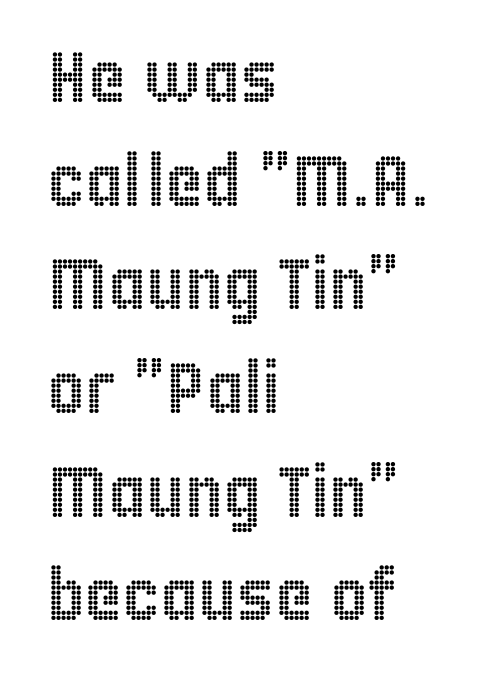
The image shows 72 px condensed type, upright; set left-aligned, normal line spacing (1.44x), normal letter spacing, not underlined; a large x-height.
